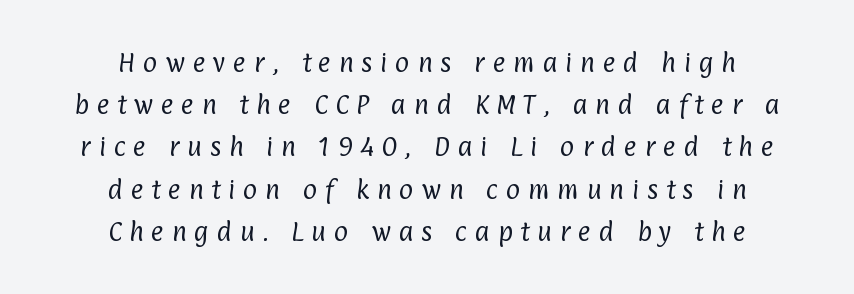
The image shows 22 px text type; set centered, loose line spacing (1.92x), unusually wide letter spacing (+0.35 em), not underlined.
